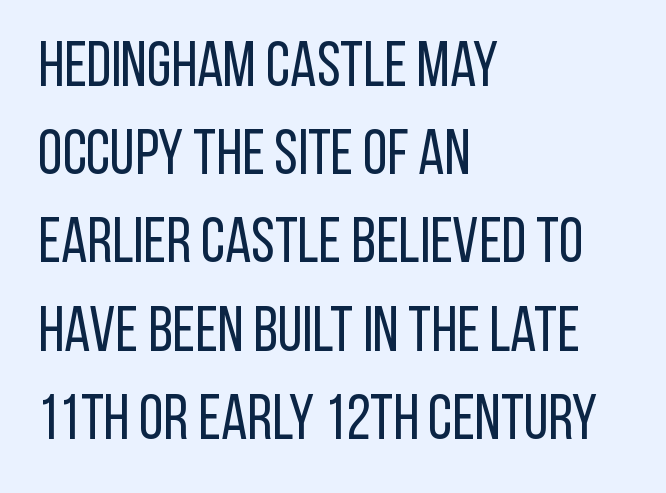
The image shows 63 px regular-weight, condensed sans-serif type, upright; set left-aligned, normal line spacing (1.4x), normal letter spacing, not underlined; low stroke contrast and a large x-height.
